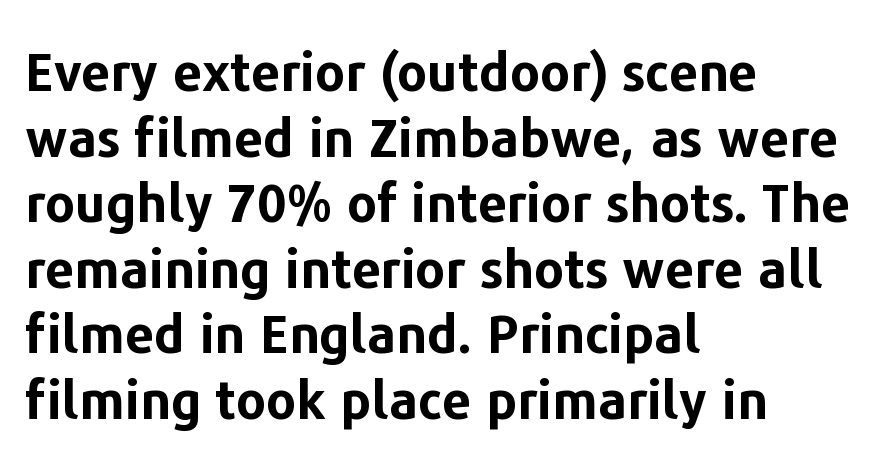
Spacing verdict: proportional, widths tailored to each character. The typesetting leans heavy: a genuine bold. The lines are quadded left. No feet cap the strokes, marking this as sans-serif type. Italic: no, the glyphs are upright roman. Honestly, the letter spacing is just normal — you wouldn't notice it.
